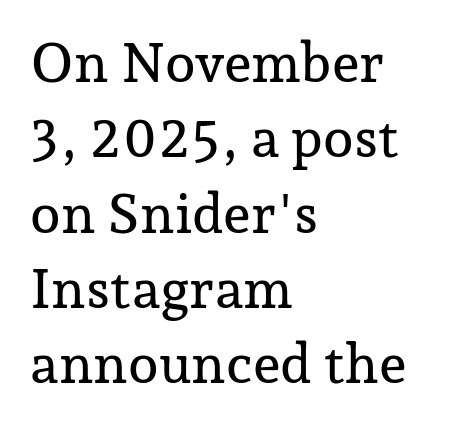
Descenders are the only things crossing below the line. This is roman type, the default non-slanted kind. Here the designer chose a conventional face with non-uniform glyph widths. The paragraph has a hard left edge and a soft right edge. A typesetter would call this leading conventional body-copy spacing. Look at the bottom of the vertical strokes: they flare into serifs here.
